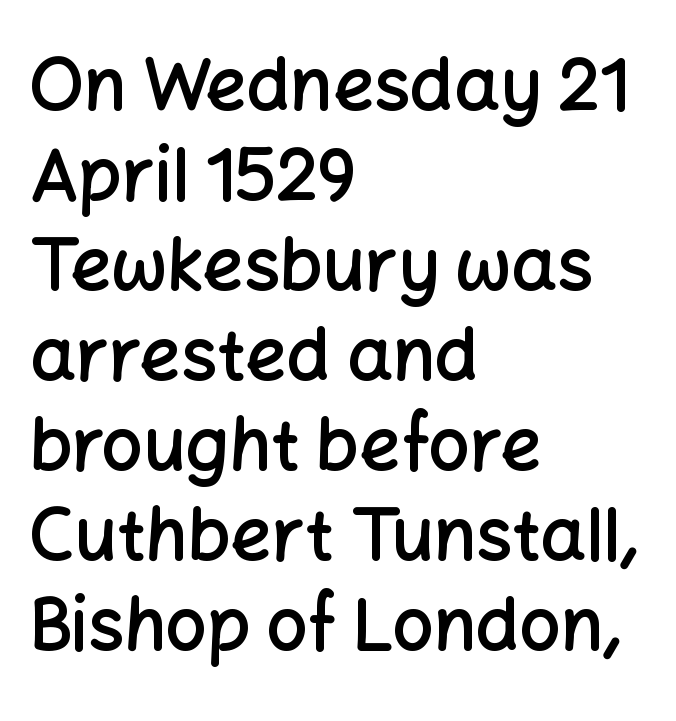
Q: Is the text bold? A: Semi-bold.
Q: Is the text italic (slanted)? A: No, it is upright.
Q: Is the typeface a serif or a sans-serif typeface? A: Sans-serif.
Q: Is the text underlined? A: No.
Q: How is the paragraph aligned? A: Left-aligned.
Q: Is the spacing between letters normal or unusually wide? A: Normal.
Q: Is the spacing between lines tight, normal or loose? A: Normal.
Q: Width (condensed, normal, or wide)? A: Normal.
Q: Stroke contrast? A: Low.
Q: x-height? A: Medium.
Q: Monospaced? A: No.
